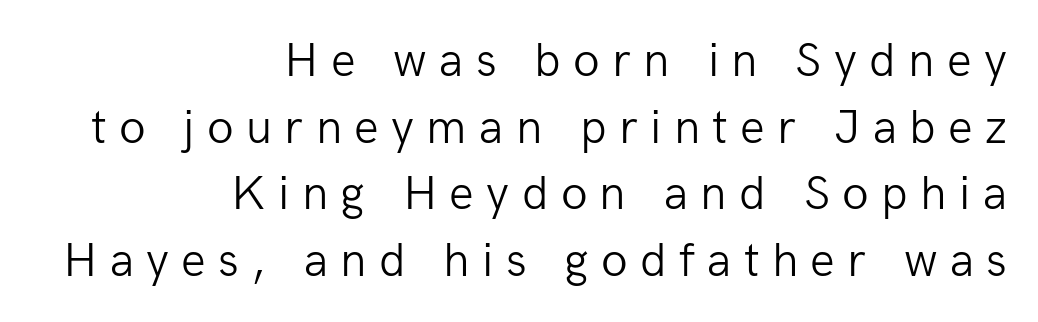
The image shows 49 px light sans-serif type, upright; set right-aligned, normal line spacing (1.36x), unusually wide letter spacing (+0.25 em), not underlined; low stroke contrast and a medium x-height.
